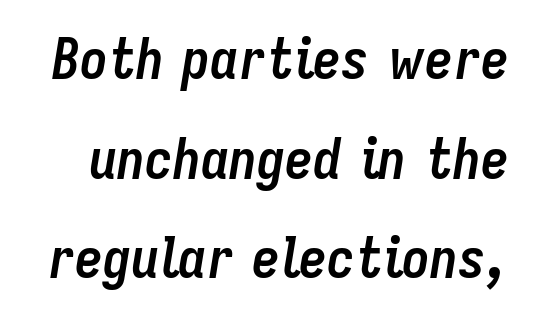
{"italic": "yes", "lean": "right", "slant_degrees": 9, "bold": "yes", "weight": "semibold", "width": "condensed", "stroke_contrast": "low", "x_height": "medium", "monospaced": "no", "underline": "no", "line_spacing_ratio": 1.78, "letter_spacing": "normal", "letter_spacing_em": 0.0, "glyph_px": 56}
